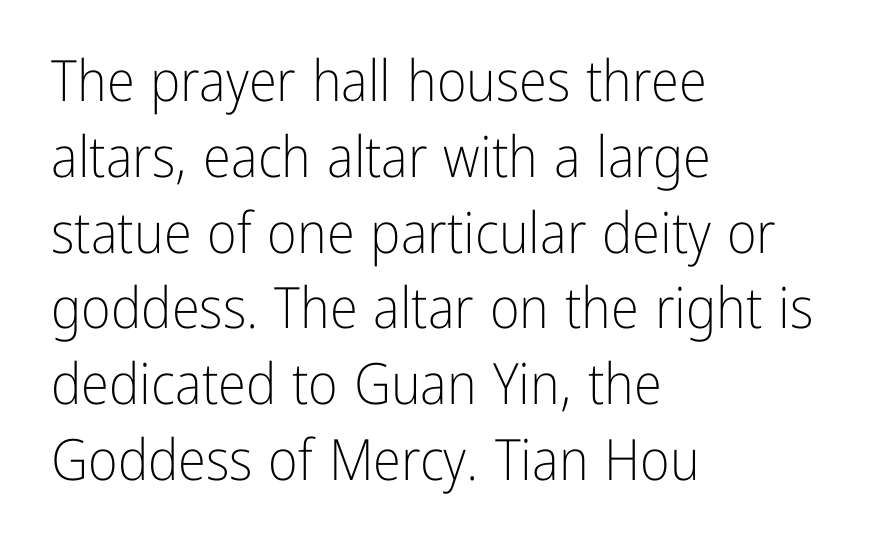
Q: Is the text bold? A: No.
Q: Is the text italic (slanted)? A: No, it is upright.
Q: Is the typeface a serif or a sans-serif typeface? A: Sans-serif.
Q: Is the text underlined? A: No.
Q: How is the paragraph aligned? A: Left-aligned.
Q: Is the spacing between letters normal or unusually wide? A: Normal.
Q: Is the spacing between lines tight, normal or loose? A: Normal.
Q: Width (condensed, normal, or wide)? A: Condensed.
Q: Stroke contrast? A: Low.
Q: x-height? A: Medium.
Q: Monospaced? A: No.
